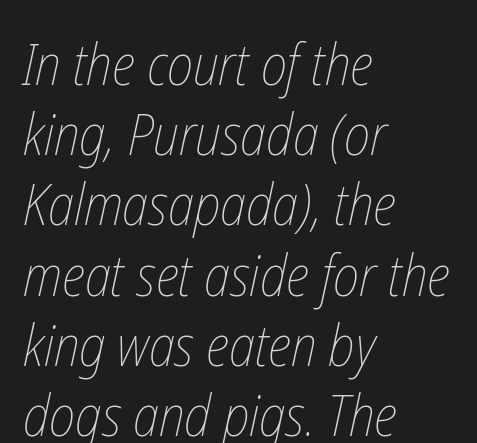
You could call the tracking neutral — neither tight nor loose. Heft: none added — not bold. This sample is left-justified, so line endings fall wherever the words run out. The passage shown is typed in a proportional face where columns would drift. Honestly, there is no underline to notice here at all.
